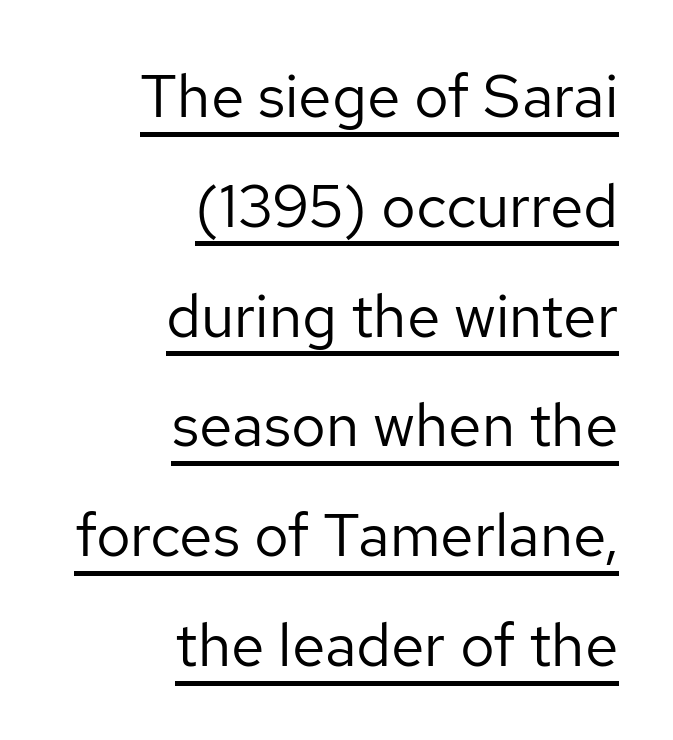
Does extra space separate the letters? No, they use regular spacing. Observe the absence of serifs on each vertical stroke in this sample. Is this a fixed-width face? No — the glyphs have proportional, varying widths. The typesetter chose a ragged-left arrangement here. A typographer would call this underscored text.
